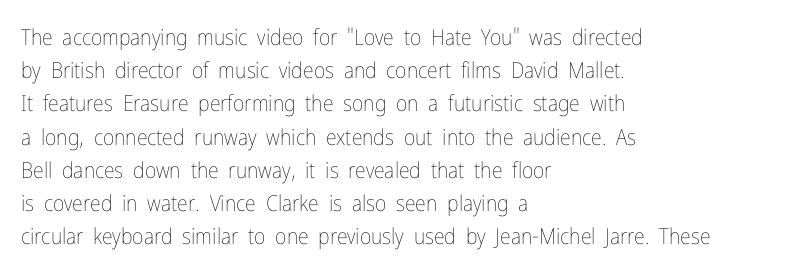
The image shows 22 px text type, upright; set left-aligned, normal line spacing (1.51x), normal letter spacing, not underlined.
